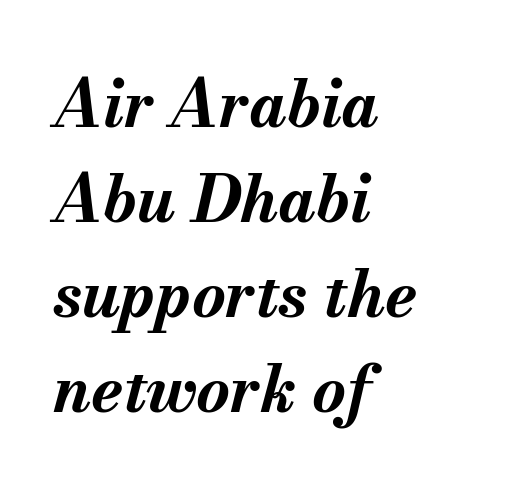
Q: Is the text bold? A: Yes.
Q: Is the text italic (slanted)? A: Yes, it leans right by about 13 degrees.
Q: Is the text underlined? A: No.
Q: How is the paragraph aligned? A: Left-aligned.
Q: Is the spacing between letters normal or unusually wide? A: Normal.
Q: Is the spacing between lines tight, normal or loose? A: Normal.
Q: Width (condensed, normal, or wide)? A: Normal.
Q: Stroke contrast? A: Medium.
Q: x-height? A: Small.
Q: Monospaced? A: No.
